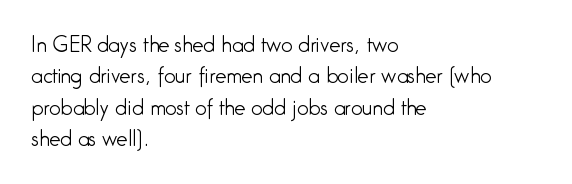
Q: Is the text bold? A: No.
Q: Is the text italic (slanted)? A: No, it is upright.
Q: Is the text underlined? A: No.
Q: How is the paragraph aligned? A: Left-aligned.
Q: Is the spacing between letters normal or unusually wide? A: Normal.
Q: Is the spacing between lines tight, normal or loose? A: Normal.
